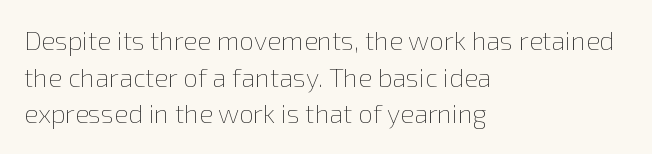
Q: Is the text bold? A: No.
Q: Is the text italic (slanted)? A: No, it is upright.
Q: Is the text underlined? A: No.
Q: How is the paragraph aligned? A: Left-aligned.
Q: Is the spacing between letters normal or unusually wide? A: Normal.
Q: Is the spacing between lines tight, normal or loose? A: Normal.
